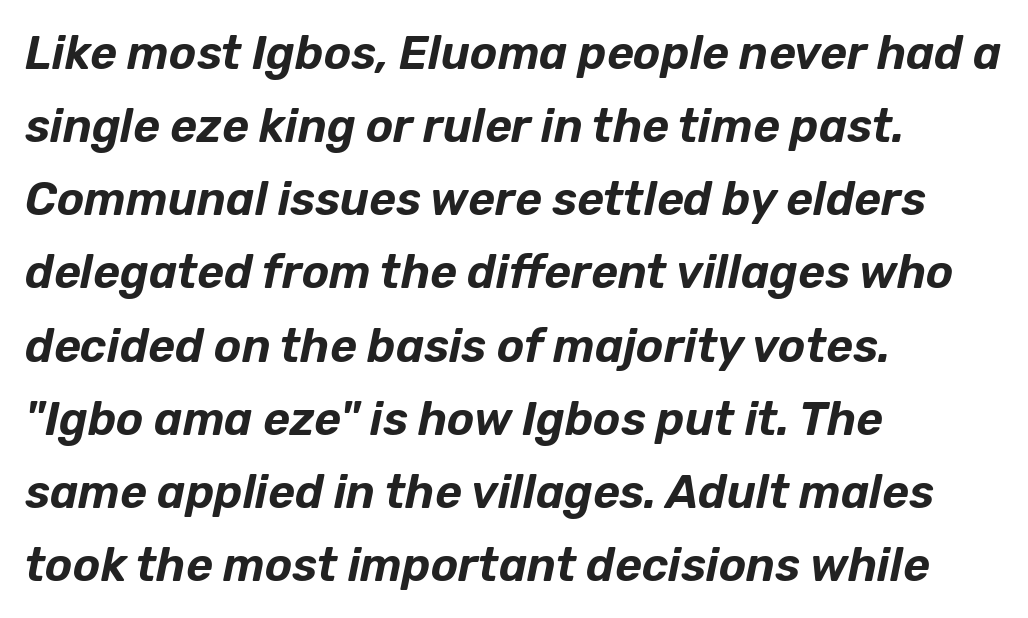
{"italic": "yes", "lean": "right", "slant_degrees": 12, "width": "normal", "stroke_contrast": "low", "x_height": "medium", "monospaced": "no", "underline": "no", "align": "left", "line_spacing": "normal", "line_spacing_ratio": 1.59, "letter_spacing": "normal", "letter_spacing_em": 0.0, "glyph_px": 46}
